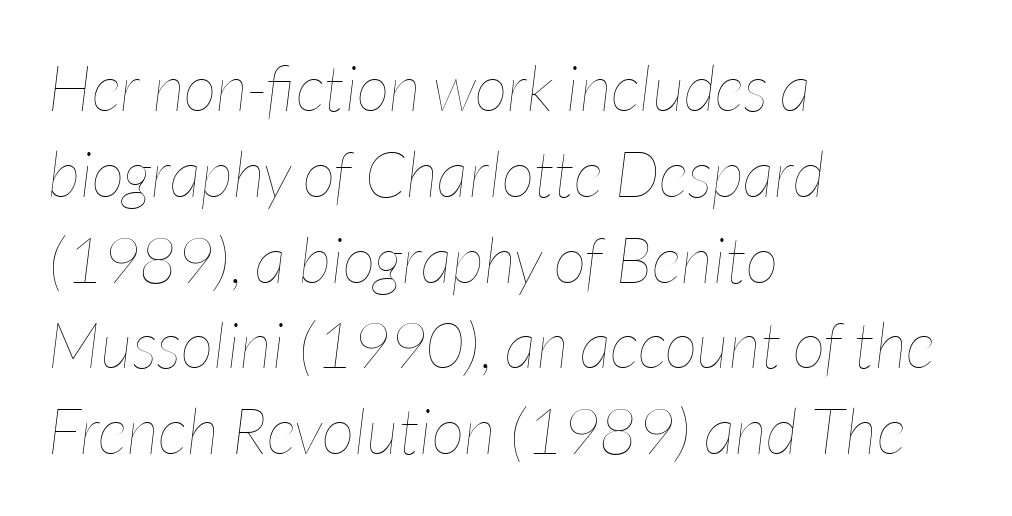
{"italic": "yes", "lean": "right", "slant_degrees": 7, "bold": "no", "weight": "thin", "width": "condensed", "stroke_contrast": "low", "x_height": "medium", "monospaced": "no", "underline": "no", "align": "left", "line_spacing": "normal", "line_spacing_ratio": 1.34, "letter_spacing": "normal", "letter_spacing_em": 0.0, "glyph_px": 64}
